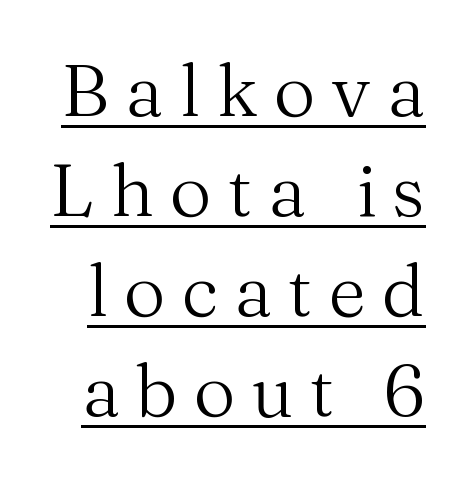
{"serif": "yes", "italic": "no", "bold": "no", "weight": "regular", "width": "normal", "stroke_contrast": "medium", "x_height": "medium", "monospaced": "no", "underline": "yes", "line_spacing": "normal", "line_spacing_ratio": 1.37, "letter_spacing": "wide", "letter_spacing_em": 0.22, "glyph_px": 73}
